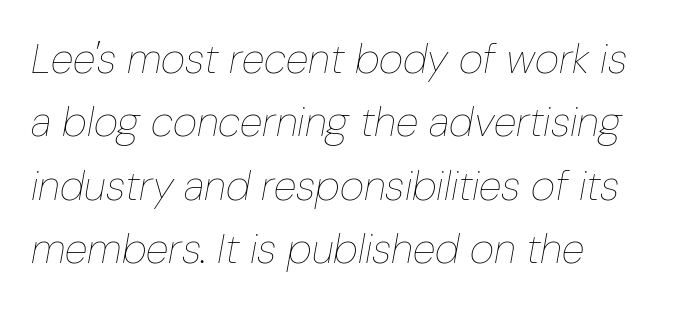
Vertical spacing — default. The passage shown is not bold in any degree. Alignment: flush left. Varying glyph widths throughout — classic text-font behaviour.
